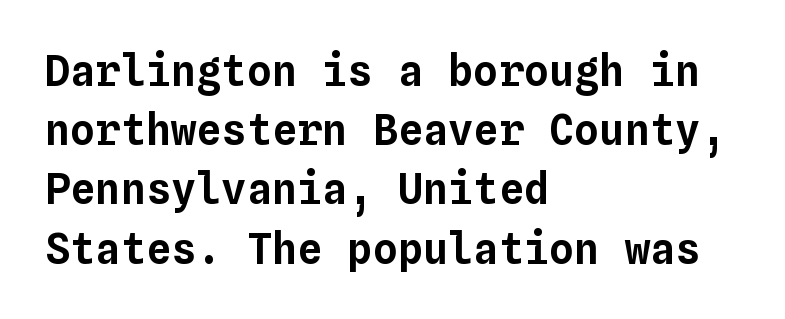
Q: Is the text italic (slanted)? A: No, it is upright.
Q: Is the text underlined? A: No.
Q: How is the paragraph aligned? A: Left-aligned.
Q: Is the spacing between letters normal or unusually wide? A: Normal.
Q: Is the spacing between lines tight, normal or loose? A: Normal.
Q: Width (condensed, normal, or wide)? A: Normal.
Q: Stroke contrast? A: Low.
Q: x-height? A: Medium.
Q: Monospaced? A: Yes.
